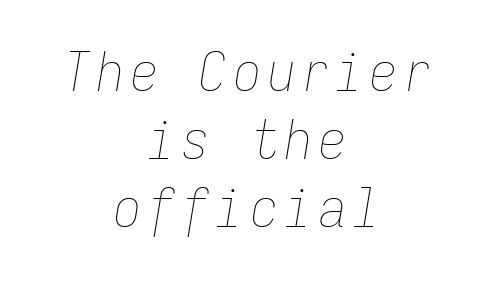
Q: Is the text bold? A: No.
Q: Is the text italic (slanted)? A: Yes, it leans right by about 9 degrees.
Q: Is the text underlined? A: No.
Q: How is the paragraph aligned? A: Centered.
Q: Is the spacing between lines tight, normal or loose? A: Normal.
Q: Width (condensed, normal, or wide)? A: Condensed.
Q: Stroke contrast? A: Low.
Q: x-height? A: Medium.
Q: Monospaced? A: Yes.
